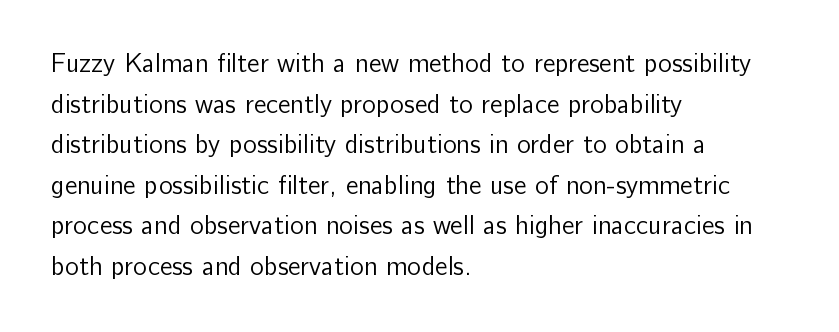
The image shows 26 px text type, upright; set left-aligned, normal line spacing (1.56x), normal letter spacing, not underlined.
